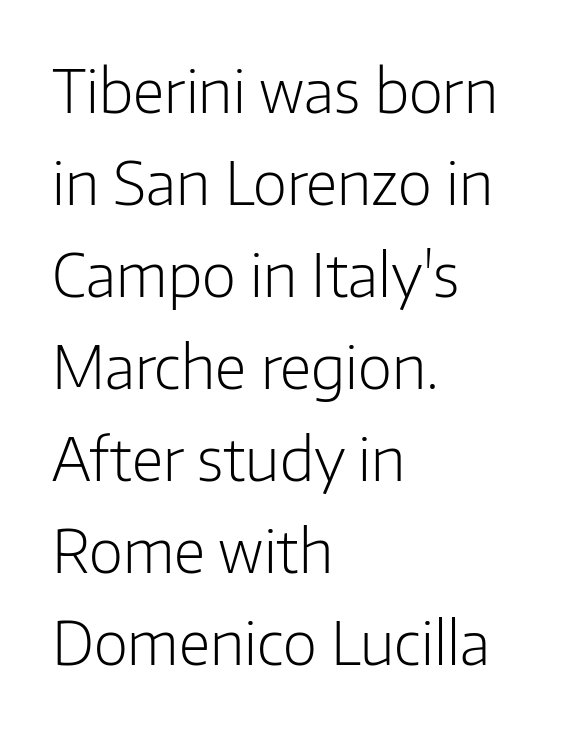
There is no visible air inserted between adjacent glyphs. The letters advance in unequal steps, a hallmark of proportional type. Is there much room between lines? A standard amount, neither cramped nor airy. Vertical strokes here are truly vertical. The zone under the glyphs is completely vacant.
